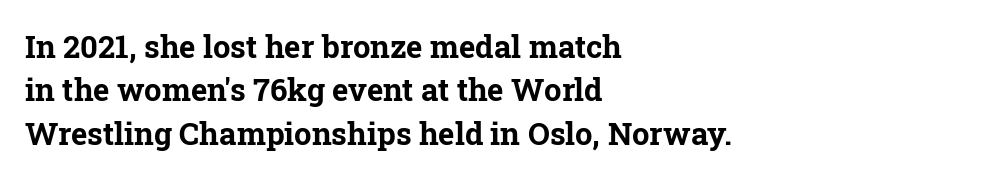
Q: Is the text bold? A: Yes.
Q: Is the text italic (slanted)? A: No, it is upright.
Q: Is the typeface a serif or a sans-serif typeface? A: Serif.
Q: Is the text underlined? A: No.
Q: How is the paragraph aligned? A: Left-aligned.
Q: Is the spacing between letters normal or unusually wide? A: Normal.
Q: Is the spacing between lines tight, normal or loose? A: Normal.
Q: Width (condensed, normal, or wide)? A: Normal.
Q: Stroke contrast? A: Low.
Q: x-height? A: Medium.
Q: Monospaced? A: No.
